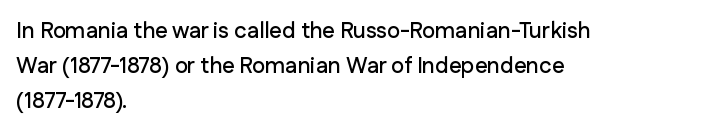
The image shows 22 px text type, upright; set left-aligned, normal line spacing (1.59x), normal letter spacing, not underlined.
